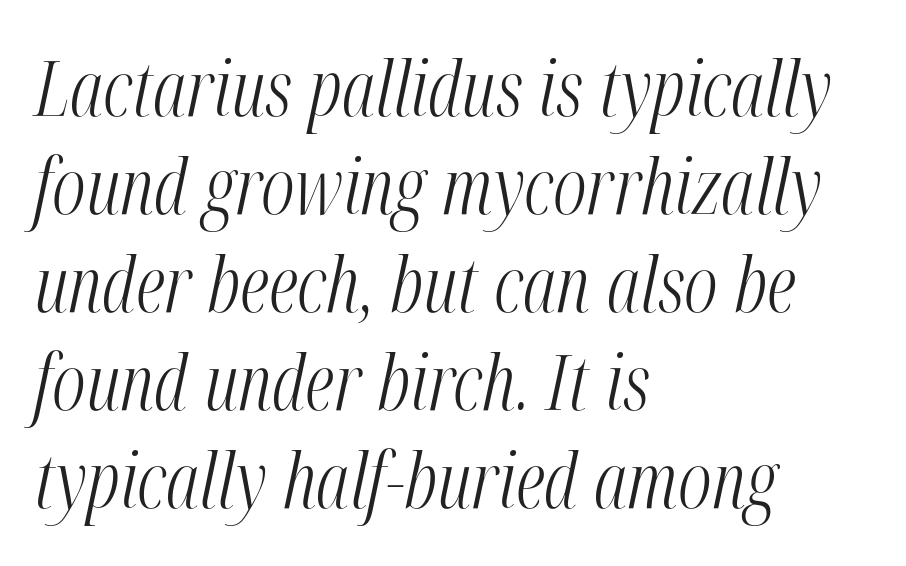
Every row of glyphs begins at an identical x-position on the left. A quiet, ordinary-to-light weight characterises the typeface. Interline gaps are of average width in this sample. Compared with typical body copy, the letter spacing here is the same.
